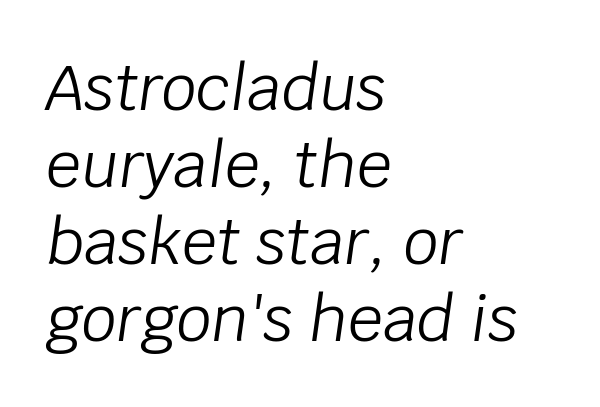
{"italic": "yes", "lean": "right", "slant_degrees": 8, "bold": "no", "weight": "light", "width": "normal", "stroke_contrast": "low", "x_height": "large", "monospaced": "no", "underline": "no", "align": "left", "line_spacing_ratio": 1.24, "letter_spacing": "normal", "letter_spacing_em": 0.0, "glyph_px": 62}
